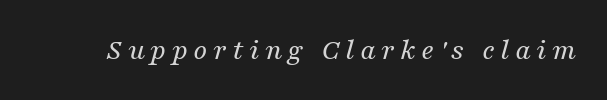
Q: Is the text bold? A: No.
Q: Is the text italic (slanted)? A: Yes, it leans right by about 16 degrees.
Q: Is the typeface a serif or a sans-serif typeface? A: Serif.
Q: Is the text underlined? A: No.
Q: Width (condensed, normal, or wide)? A: Normal.
Q: Stroke contrast? A: Medium.
Q: x-height? A: Medium.
Q: Monospaced? A: No.
